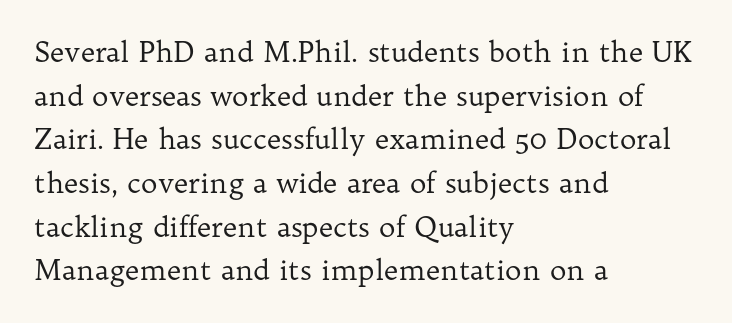
{"serif": "yes", "italic": "no", "bold": "no", "weight": "regular", "width": "normal", "stroke_contrast": "low", "x_height": "medium", "monospaced": "no", "underline": "no", "align": "left", "line_spacing": "normal", "line_spacing_ratio": 1.56, "letter_spacing": "normal", "letter_spacing_em": 0.0, "glyph_px": 28}
